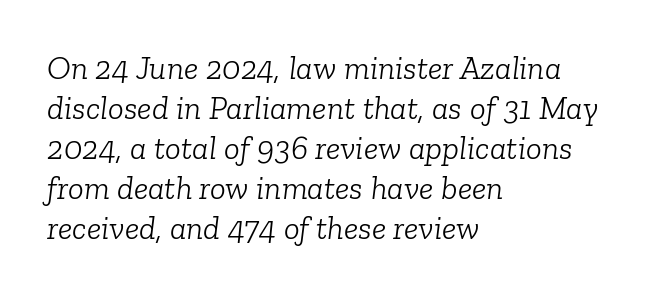
{"serif": "yes", "italic": "yes", "lean": "right", "slant_degrees": 6, "bold": "no", "weight": "light", "width": "normal", "stroke_contrast": "low", "x_height": "medium", "monospaced": "no", "underline": "no", "align": "left", "line_spacing_ratio": 1.21, "letter_spacing": "normal", "letter_spacing_em": 0.0, "glyph_px": 33}
